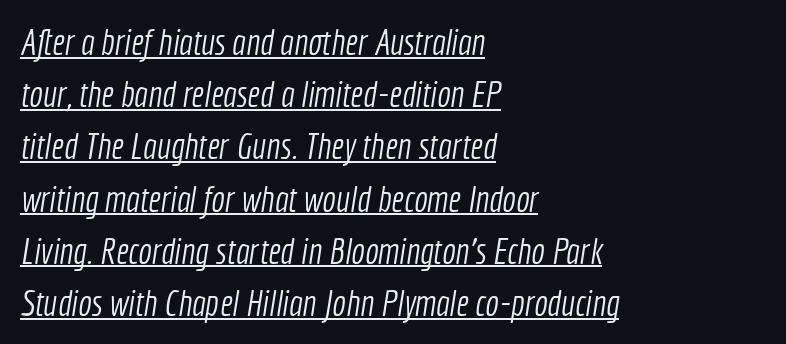
The image shows 36 px light, condensed sans-serif type; set left-aligned, normal line spacing (1.45x), normal letter spacing, underlined; a medium x-height.
